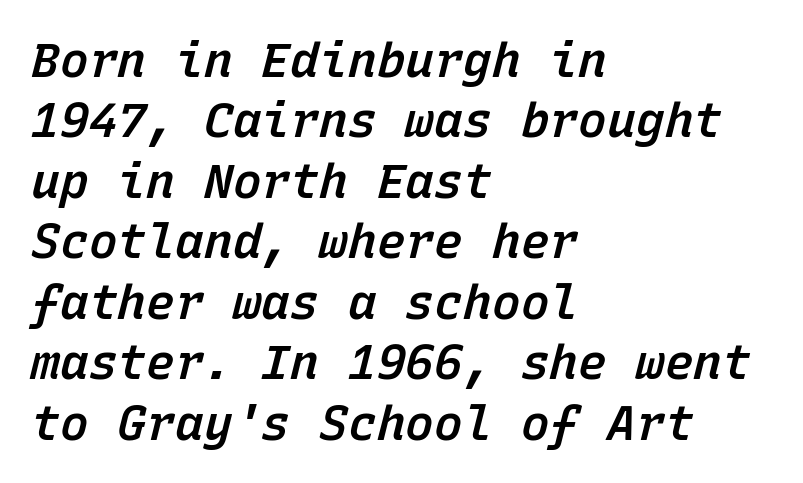
Lines of text with bare space underneath. Does extra space separate the letters? No, they use regular spacing. Do the characters align in a grid? Yes, the font is monospaced. Regular leading. Casual observation: everything's shoved over to the left. Is the type slanted? Yes — the strokes lean at a clear angle.
